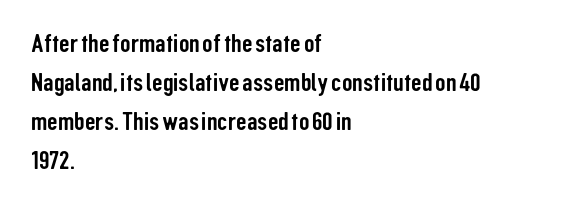
The compositor pushed each line to the left boundary. Every stem runs plumb, perpendicular to the baseline. This sample keeps an unexceptional amount of space between lines. Here the glyphs are tracked normally, forming tight word shapes. Descender tails drop into unmarked territory.
